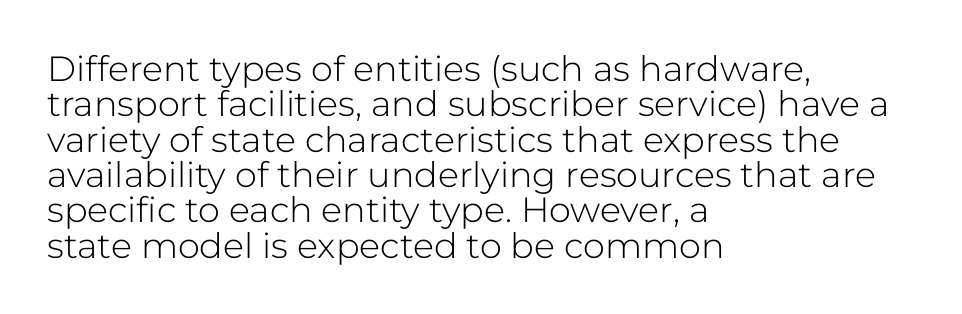
A typesetter would label this face a sans. Which margin do the lines hug? The left one — the right edge is uneven. Just letters on the line, the space beneath them empty. The font is comparable to plain body text, perhaps lighter.
